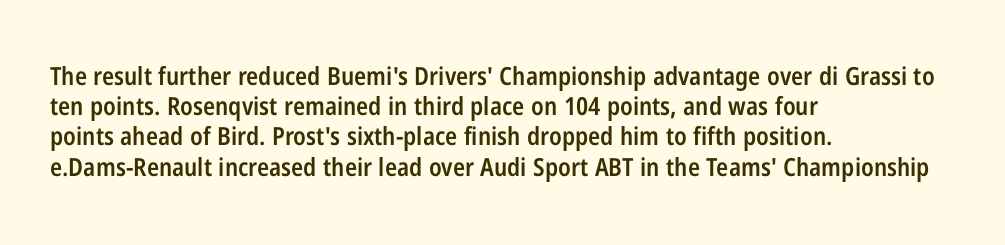
Posture: straight, roman, zero tilt. Unmarked baselines from the first word to the last. Spacing between characters is what you'd get straight out of the box. The face used here is a semibold: visibly heavier than regular, lighter than bold.
